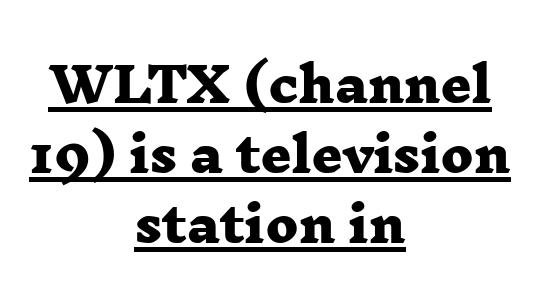
The image shows 48 px heavy, wide serif type; set centered, normal line spacing (1.46x), normal letter spacing, underlined; low stroke contrast and a medium x-height.
